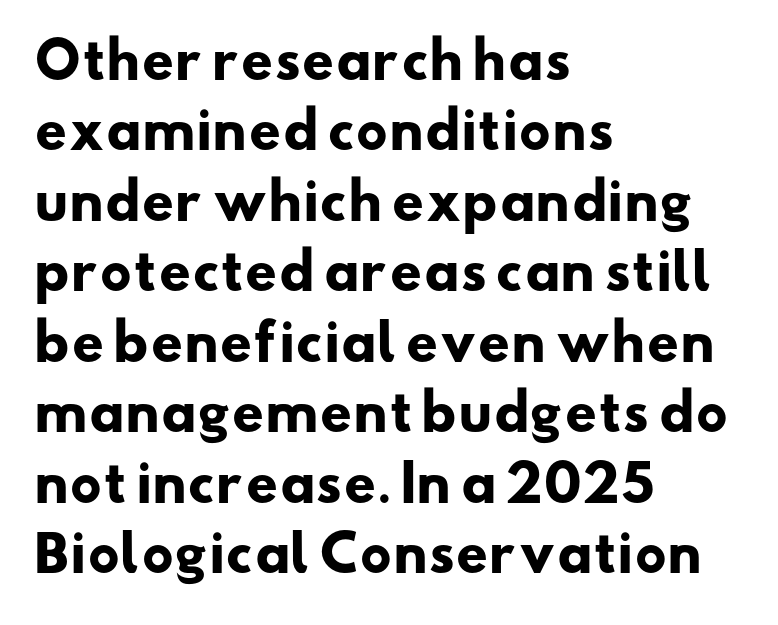
Q: Is the text bold? A: Yes.
Q: Is the typeface a serif or a sans-serif typeface? A: Sans-serif.
Q: Is the text underlined? A: No.
Q: How is the paragraph aligned? A: Left-aligned.
Q: Is the spacing between letters normal or unusually wide? A: Normal.
Q: Is the spacing between lines tight, normal or loose? A: Normal.
Q: Width (condensed, normal, or wide)? A: Wide.
Q: Stroke contrast? A: Low.
Q: x-height? A: Small.
Q: Monospaced? A: No.
